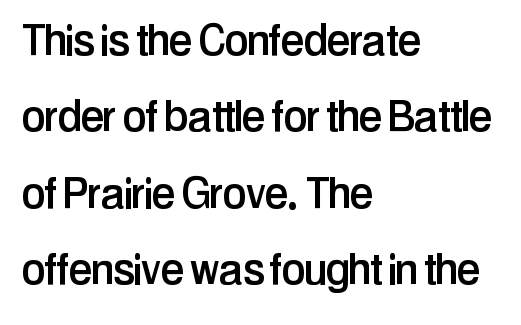
Q: Is the text italic (slanted)? A: No, it is upright.
Q: Is the typeface a serif or a sans-serif typeface? A: Sans-serif.
Q: Is the text underlined? A: No.
Q: How is the paragraph aligned? A: Left-aligned.
Q: Is the spacing between letters normal or unusually wide? A: Normal.
Q: Is the spacing between lines tight, normal or loose? A: Normal.
Q: Width (condensed, normal, or wide)? A: Condensed.
Q: Stroke contrast? A: Low.
Q: x-height? A: Medium.
Q: Monospaced? A: No.
